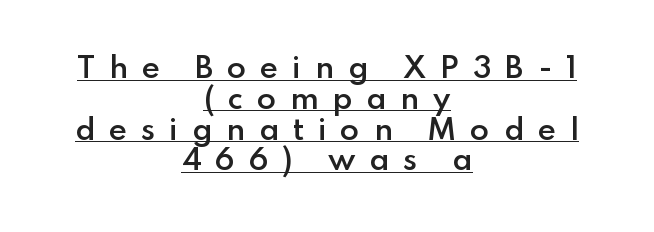
The image shows 28 px semibold sans-serif type, upright; set centered, tight line spacing (1.1x), unusually wide letter spacing (+0.49 em), underlined; low stroke contrast and a small x-height.
